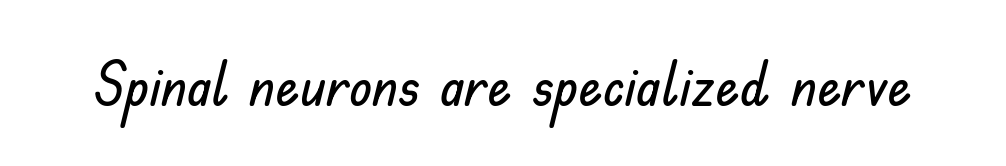
These lines are rendered in a variable-pitch font. The glyphs are unaccompanied by any horizontal stroke below them. What stands out about the letter spacing? Nothing — it is the standard amount. The characters display no serif detailing; their extremities are plain.
